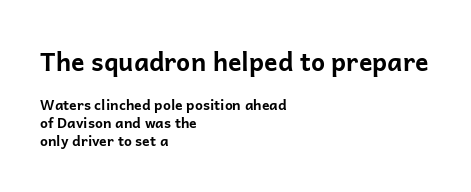
The image shows 25 px bold type, upright; set left-aligned, normal line spacing (1.28x), normal letter spacing, not underlined; the first (top) block is 1.79x larger.
